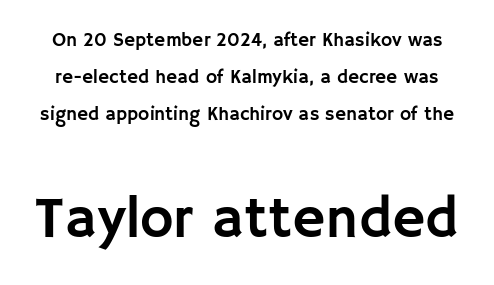
The image shows 57 px sans-serif type, upright; set loose line spacing (1.95x), normal letter spacing, not underlined; the second (bottom) block is 3.0x larger; low stroke contrast and a large x-height.
